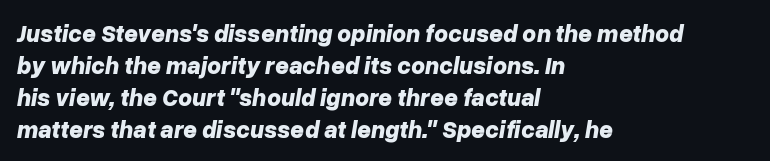
Tracking here is standard; glyphs follow each other at the usual distance. Is the block centered? No — it sits flush against the left margin. Designer's note — italics engaged. Line spacing here is normal.
